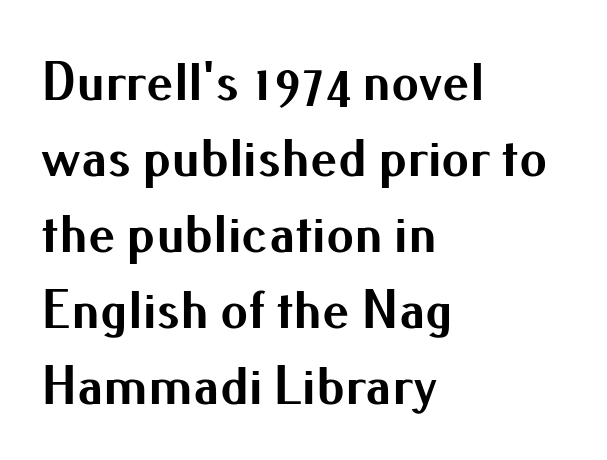
{"serif": "no", "italic": "no", "bold": "yes", "weight": "bold", "width": "normal", "stroke_contrast": "medium", "x_height": "small", "monospaced": "no", "underline": "no", "align": "left", "line_spacing": "normal", "line_spacing_ratio": 1.38, "letter_spacing": "normal", "letter_spacing_em": 0.0, "glyph_px": 55}
